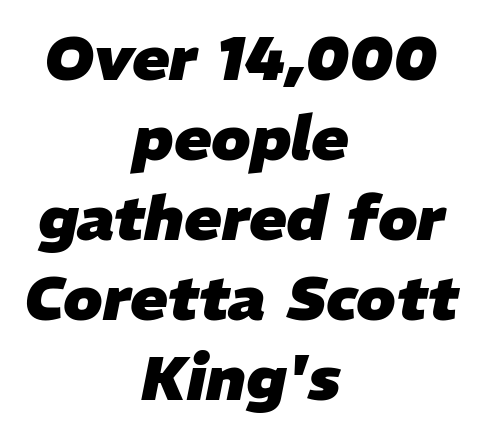
{"italic": "yes", "lean": "right", "slant_degrees": 11, "bold": "yes", "weight": "heavy", "width": "normal", "stroke_contrast": "low", "x_height": "medium", "monospaced": "no", "underline": "no", "align": "center", "line_spacing": "normal", "line_spacing_ratio": 1.29, "letter_spacing": "normal", "letter_spacing_em": 0.0, "glyph_px": 62}
